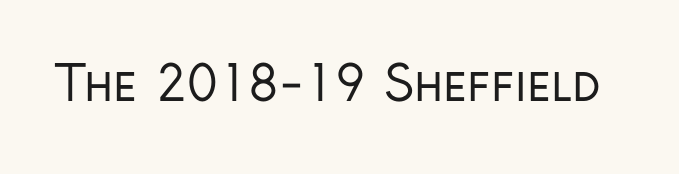
Q: Is the text bold? A: No.
Q: Is the text italic (slanted)? A: No, it is upright.
Q: Is the typeface a serif or a sans-serif typeface? A: Sans-serif.
Q: Is the text underlined? A: No.
Q: Is the spacing between letters normal or unusually wide? A: Normal.
Q: Width (condensed, normal, or wide)? A: Condensed.
Q: Stroke contrast? A: Low.
Q: x-height? A: Medium.
Q: Monospaced? A: No.
